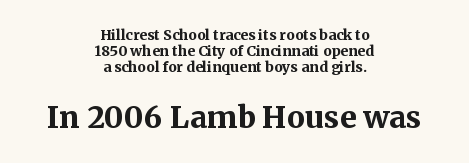
The image shows 30 px bold serif type, upright; set centered, tight line spacing (1.14x), normal letter spacing, not underlined; the second (bottom) block is 2.14x larger; medium stroke contrast and a medium x-height.
